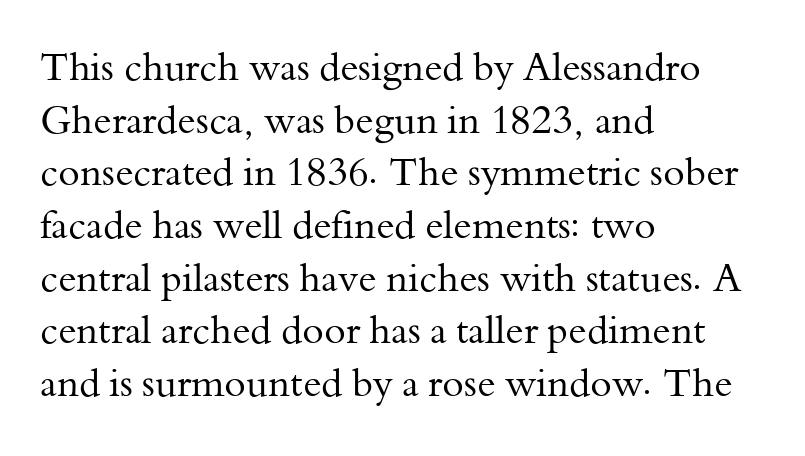
Does the type have serifs? Yes, each stem ends in a small foot. Every character sits straight up, as roman type does. A clean baseline with only descenders dipping below it. Compared with a typical body face, this is equally light or lighter still.
